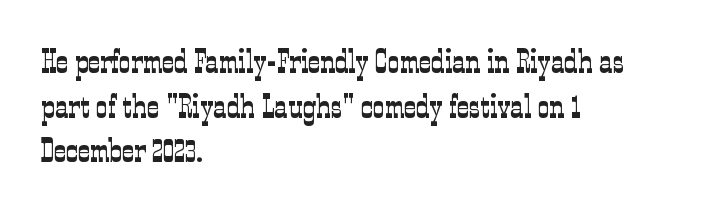
{"serif": "yes", "italic": "no", "bold": "no", "weight": "light", "width": "condensed", "stroke_contrast": "low", "x_height": "medium", "monospaced": "no", "underline": "no", "align": "left", "line_spacing": "normal", "line_spacing_ratio": 1.35, "letter_spacing": "normal", "letter_spacing_em": 0.0, "glyph_px": 33}
